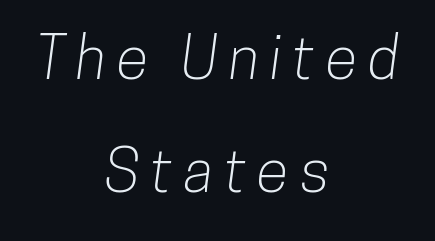
Leading is clearly above the norm, producing a sparse column. To sum up the face: it is a sans, with no serifs. If you folded the block vertically in half, each line would mirror itself in length. Glance below the letters and you will spot only blank space. These lines are rendered in a variable-pitch font.
